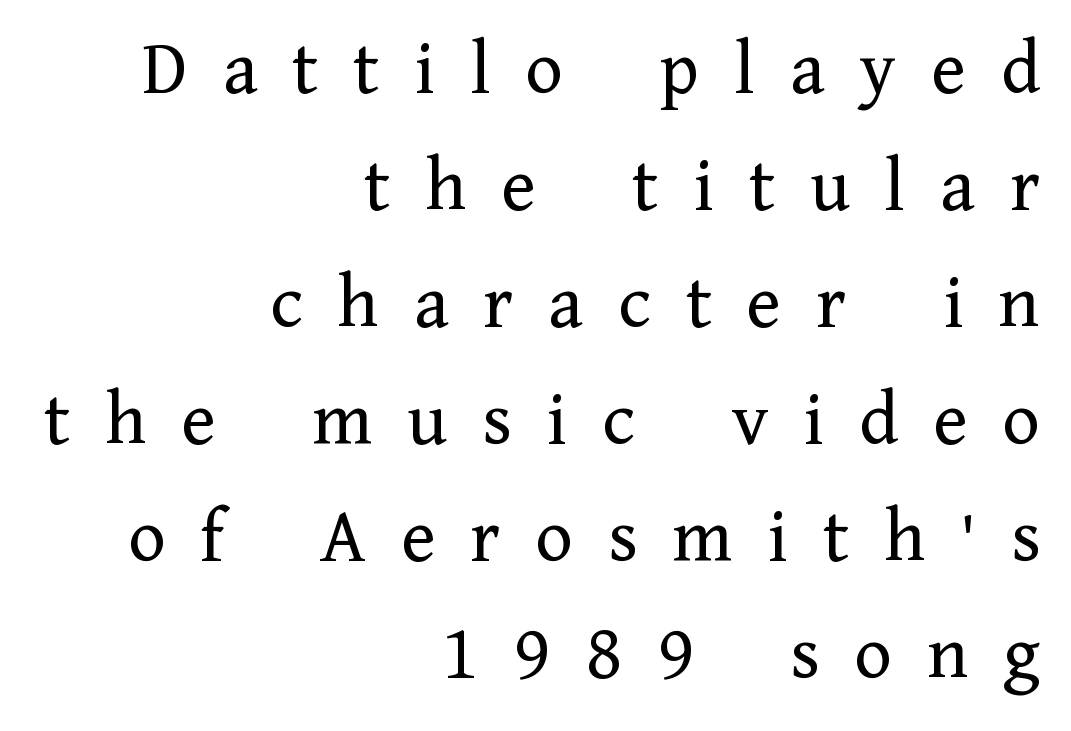
Q: Is the text bold? A: No.
Q: Is the text italic (slanted)? A: No, it is upright.
Q: Is the typeface a serif or a sans-serif typeface? A: Serif.
Q: Is the text underlined? A: No.
Q: How is the paragraph aligned? A: Right-aligned.
Q: Is the spacing between letters normal or unusually wide? A: Unusually wide.
Q: Is the spacing between lines tight, normal or loose? A: Normal.
Q: Width (condensed, normal, or wide)? A: Normal.
Q: Stroke contrast? A: Low.
Q: x-height? A: Medium.
Q: Monospaced? A: No.
